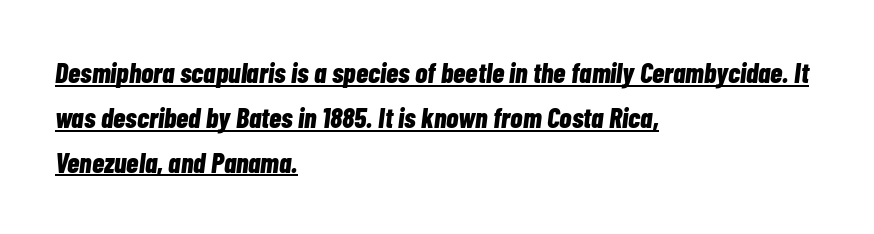
Q: Is the text bold? A: Yes.
Q: Is the text italic (slanted)? A: Yes, it leans right by about 7 degrees.
Q: Is the text underlined? A: Yes.
Q: How is the paragraph aligned? A: Left-aligned.
Q: Is the spacing between letters normal or unusually wide? A: Normal.
Q: Is the spacing between lines tight, normal or loose? A: Normal.
Q: Width (condensed, normal, or wide)? A: Condensed.
Q: Stroke contrast? A: Low.
Q: x-height? A: Medium.
Q: Monospaced? A: No.
